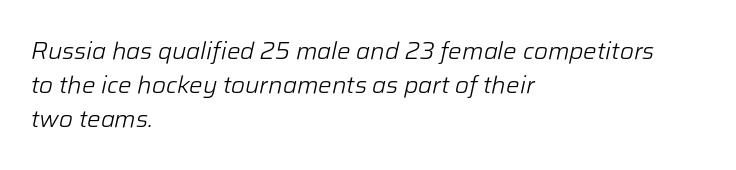
These lines stack with their left ends in a neat column. Default kerning and tracking; the words read as compact shapes. The space between consecutive lines is moderate. Underline: absent. The passage shown is not bold in any degree. Rendered with sloped, italic letterforms.
